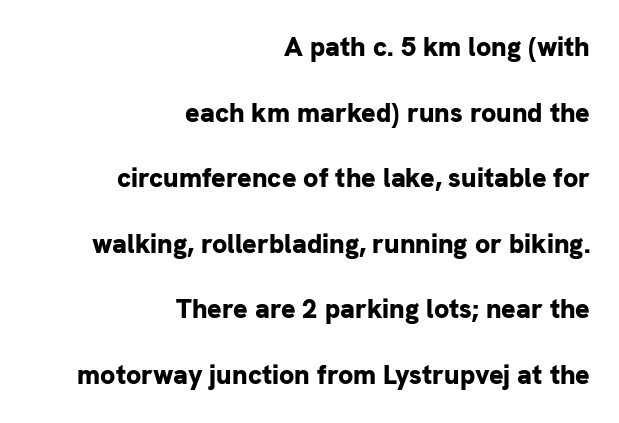
Q: Is the text bold? A: Yes.
Q: Is the text italic (slanted)? A: No, it is upright.
Q: Is the text underlined? A: No.
Q: How is the paragraph aligned? A: Right-aligned.
Q: Is the spacing between letters normal or unusually wide? A: Normal.
Q: Is the spacing between lines tight, normal or loose? A: Loose.
